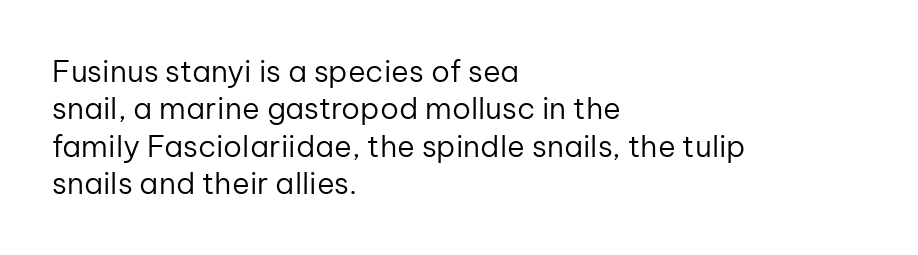
{"serif": "no", "italic": "no", "bold": "no", "weight": "regular", "width": "normal", "stroke_contrast": "low", "x_height": "medium", "monospaced": "no", "underline": "no", "align": "left", "line_spacing": "normal", "line_spacing_ratio": 1.25, "letter_spacing": "normal", "letter_spacing_em": 0.0, "glyph_px": 30}
